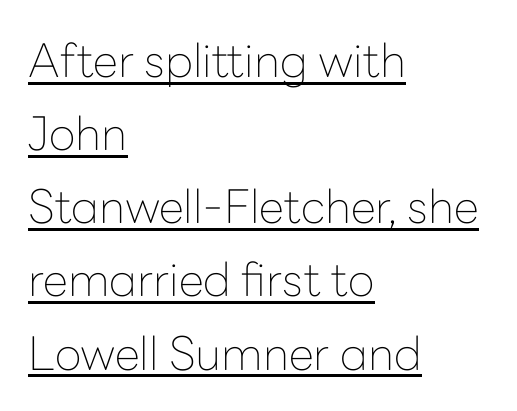
The image shows 46 px thin sans-serif type, upright; set left-aligned, normal line spacing (1.59x), normal letter spacing, underlined; low stroke contrast and a medium x-height.
